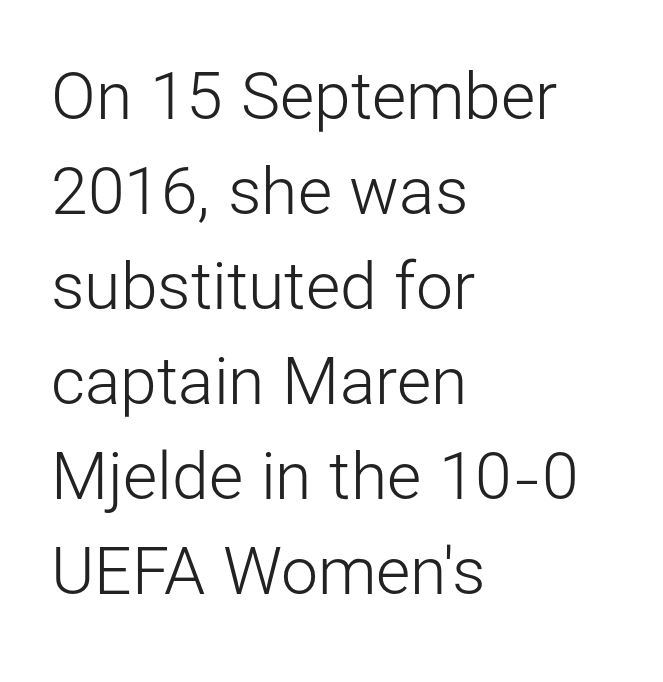
Q: Is the text bold? A: No.
Q: Is the text italic (slanted)? A: No, it is upright.
Q: Is the typeface a serif or a sans-serif typeface? A: Sans-serif.
Q: Is the text underlined? A: No.
Q: How is the paragraph aligned? A: Left-aligned.
Q: Is the spacing between letters normal or unusually wide? A: Normal.
Q: Is the spacing between lines tight, normal or loose? A: Normal.
Q: Width (condensed, normal, or wide)? A: Normal.
Q: Stroke contrast? A: Low.
Q: x-height? A: Medium.
Q: Monospaced? A: No.
